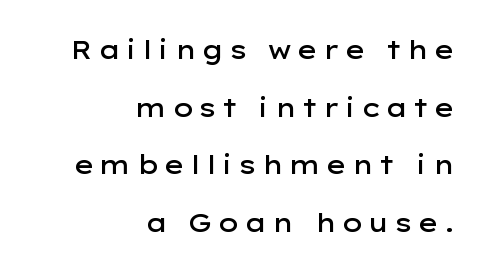
Horizontal bands of white between lines are thick stripes. The passage shown is not underscored anywhere. This is moderately heavy type, rendered in semibold. Layout note: lines flush right.
